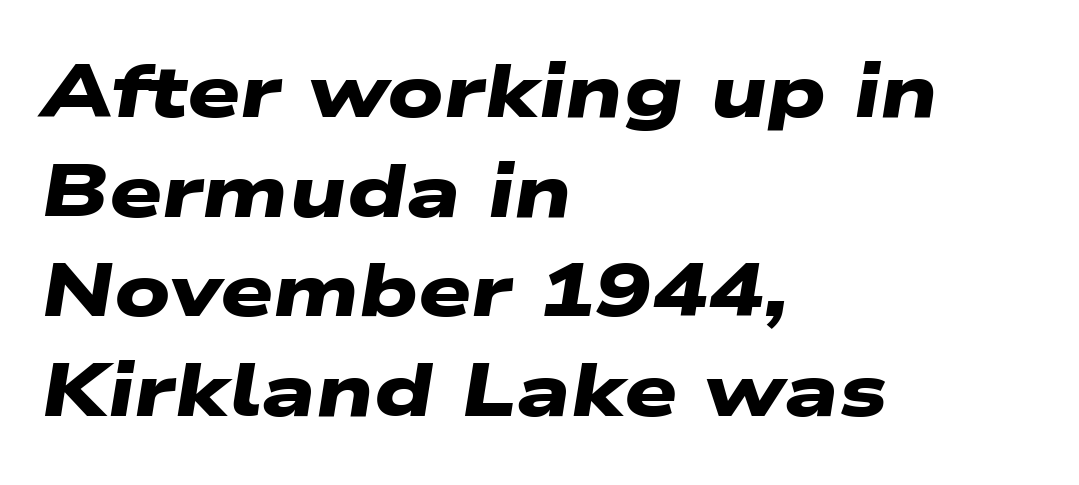
{"serif": "no", "bold": "yes", "weight": "heavy", "width": "wide", "stroke_contrast": "low", "x_height": "medium", "monospaced": "no", "underline": "no", "align": "left", "line_spacing": "normal", "line_spacing_ratio": 1.33, "letter_spacing": "normal", "letter_spacing_em": 0.0, "glyph_px": 75}
